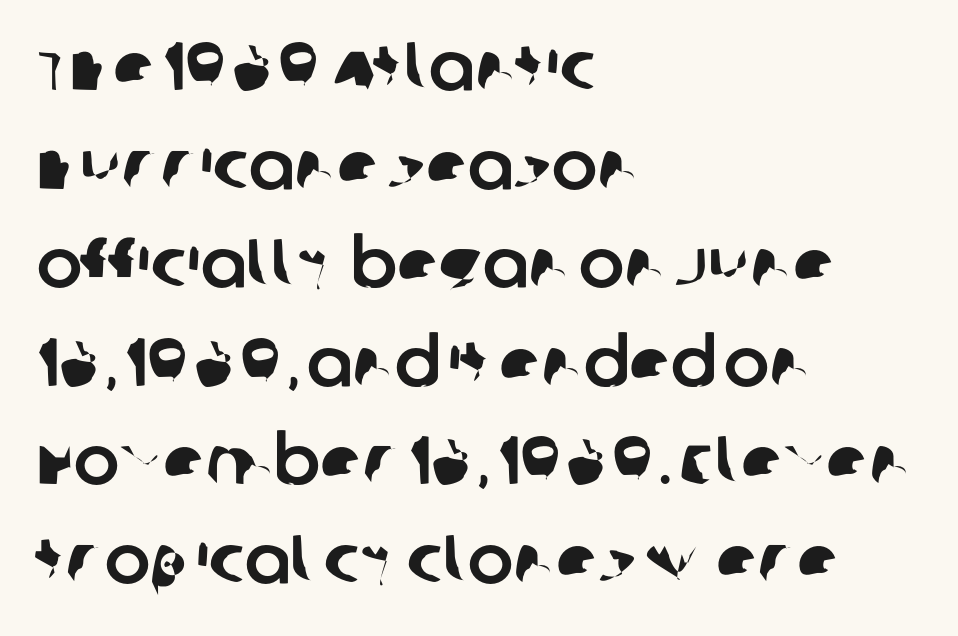
Q: Is the typeface a serif or a sans-serif typeface? A: Sans-serif.
Q: Is the text underlined? A: No.
Q: How is the paragraph aligned? A: Left-aligned.
Q: Is the spacing between letters normal or unusually wide? A: Normal.
Q: Is the spacing between lines tight, normal or loose? A: Normal.
Q: Width (condensed, normal, or wide)? A: Normal.
Q: Stroke contrast? A: Low.
Q: x-height? A: Large.
Q: Monospaced? A: No.
